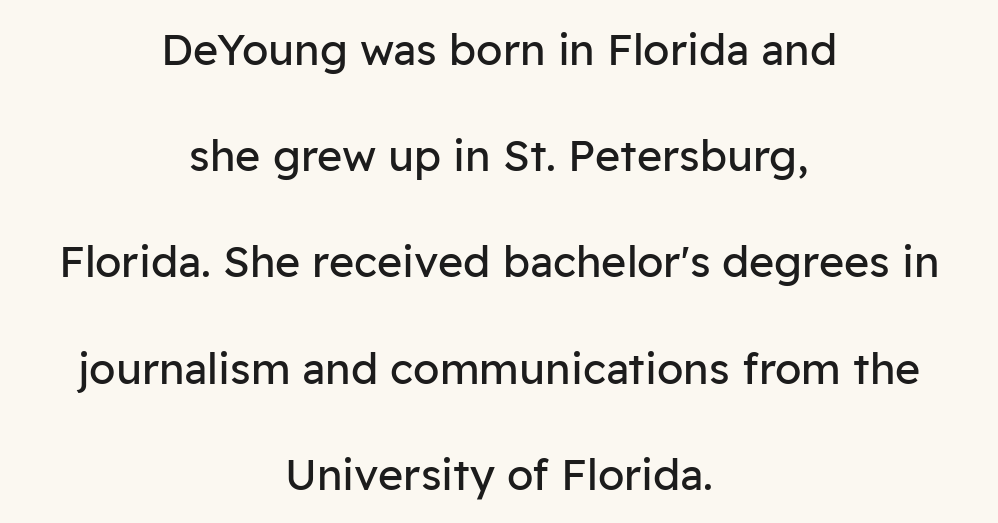
The image shows 43 px regular-weight sans-serif type, upright; set centered, loose line spacing (2.47x), normal letter spacing, not underlined; low stroke contrast and a medium x-height.
